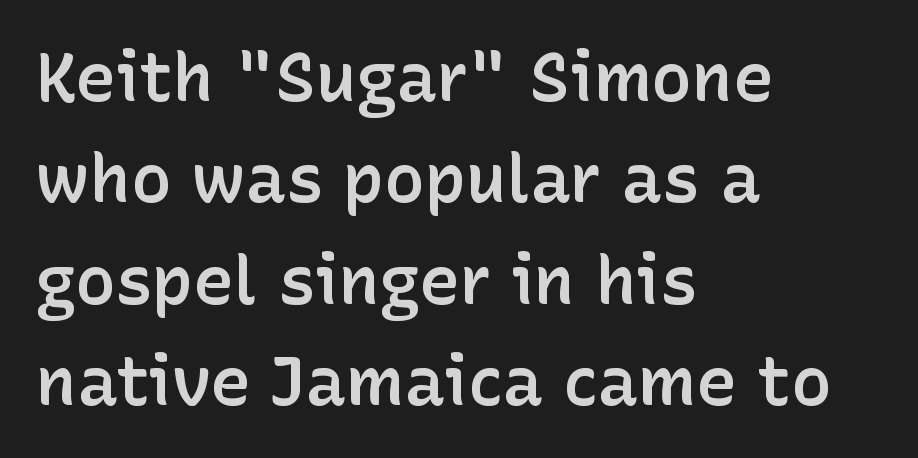
Bare-footed words on every line. These lines keep a tight, regular rhythm from letter to letter. Honestly, the row spacing looks completely unremarkable. Observe the absence of serifs on each vertical stroke in this sample. The lines in this sample share a left origin and differ only in where they stop.
